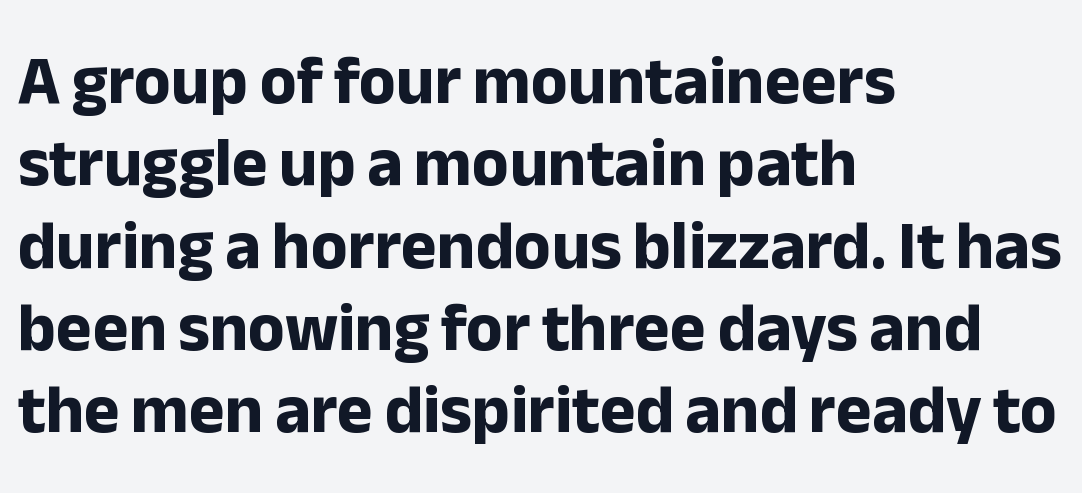
{"serif": "no", "italic": "no", "bold": "yes", "weight": "bold", "width": "normal", "stroke_contrast": "low", "x_height": "medium", "monospaced": "no", "underline": "no", "align": "left", "line_spacing_ratio": 1.21, "letter_spacing": "normal", "letter_spacing_em": 0.0, "glyph_px": 68}
